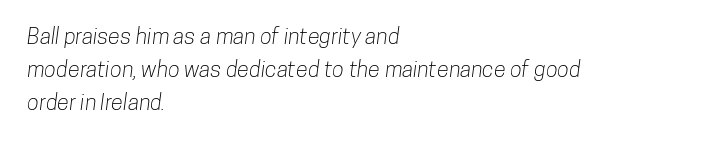
Is the letter spacing exaggerated? No — it looks like the ordinary default. Honestly, the row spacing looks completely unremarkable. This sample is left-justified, so line endings fall wherever the words run out. The space beneath each line is pristine and unruled.
